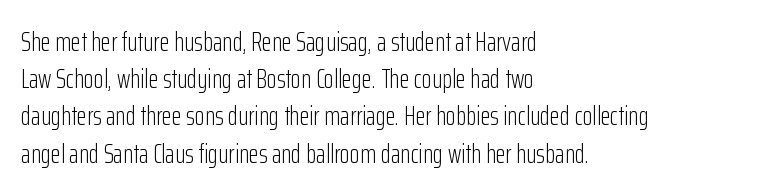
The image shows 26 px text type, upright; set left-aligned, normal line spacing (1.43x), normal letter spacing, not underlined.
